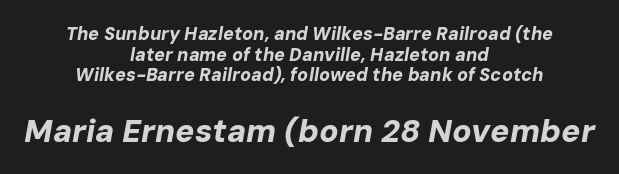
{"italic": "yes", "lean": "right", "slant_degrees": 10, "bold": "yes", "weight": "bold", "width": "normal", "stroke_contrast": "low", "x_height": "medium", "monospaced": "no", "underline": "no", "align": "center", "line_spacing": "tight", "line_spacing_ratio": 1.15, "letter_spacing": "normal", "letter_spacing_em": 0.0, "larger_block": "second", "size_ratio": 1.78, "glyph_px": 32}
